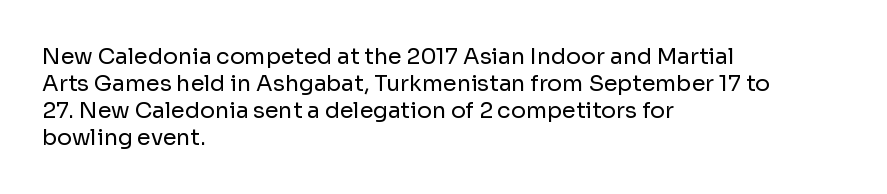
The image shows 22 px text type, upright; set left-aligned, line spacing 1.22x, normal letter spacing, not underlined.
